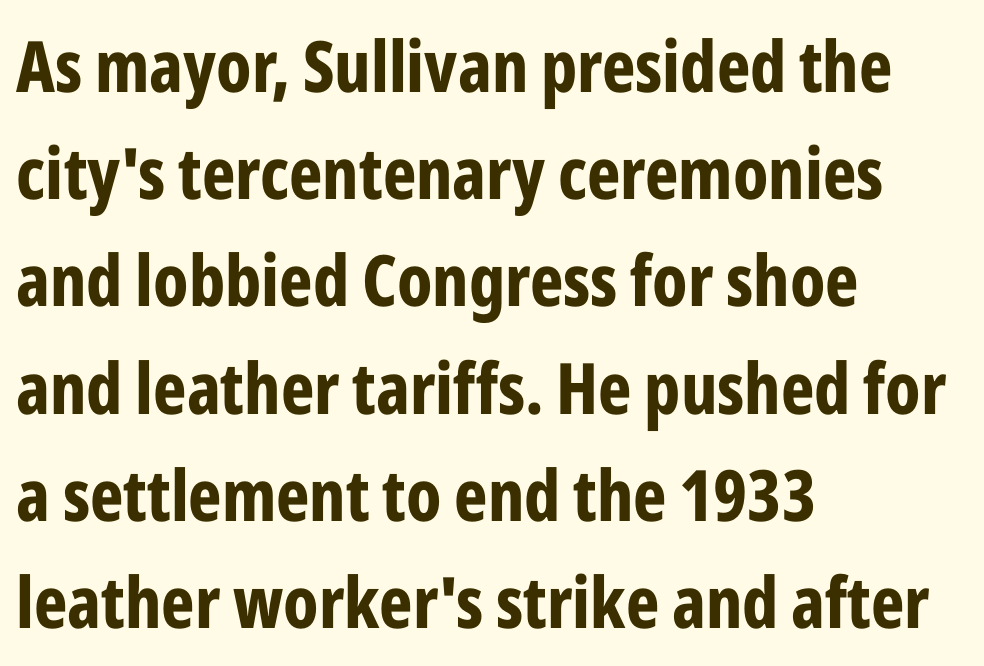
The image shows 71 px bold, condensed sans-serif type, upright; set left-aligned, normal line spacing (1.51x), normal letter spacing, not underlined; low stroke contrast and a medium x-height.
